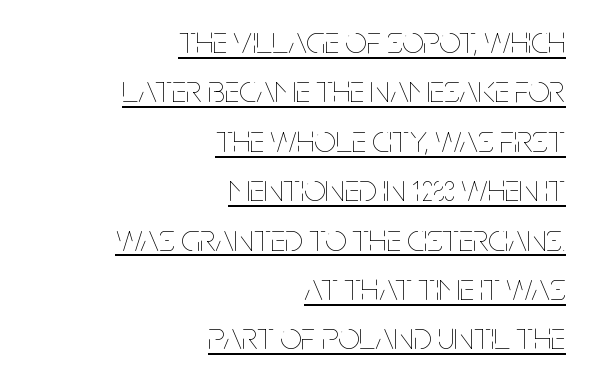
The image shows 38 px thin, condensed type, upright; set right-aligned, normal line spacing (1.3x), normal letter spacing, underlined; low stroke contrast and a large x-height.
